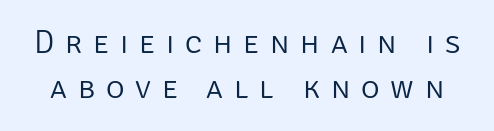
{"serif": "no", "italic": "no", "bold": "no", "weight": "light", "width": "normal", "stroke_contrast": "low", "x_height": "large", "monospaced": "no", "underline": "no", "line_spacing": "normal", "line_spacing_ratio": 1.42, "letter_spacing": "wide", "letter_spacing_em": 0.34, "glyph_px": 32}
